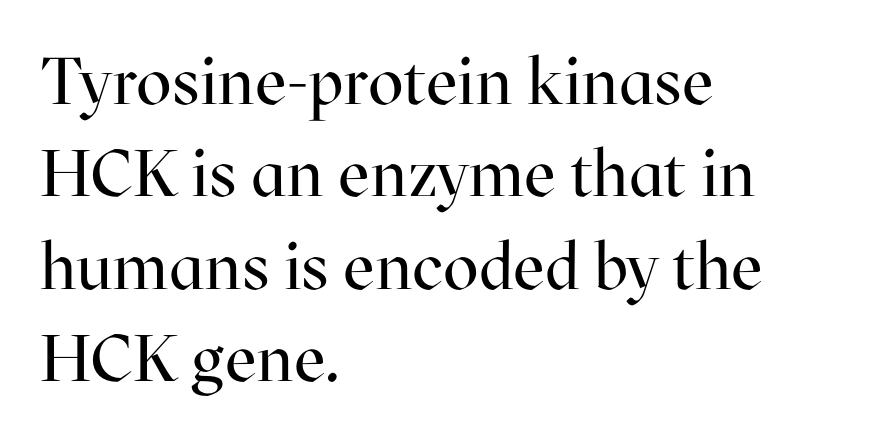
{"serif": "yes", "italic": "no", "bold": "no", "weight": "regular", "width": "normal", "stroke_contrast": "high", "x_height": "medium", "monospaced": "no", "underline": "no", "align": "left", "line_spacing": "normal", "line_spacing_ratio": 1.4, "letter_spacing": "normal", "letter_spacing_em": 0.0, "glyph_px": 66}
